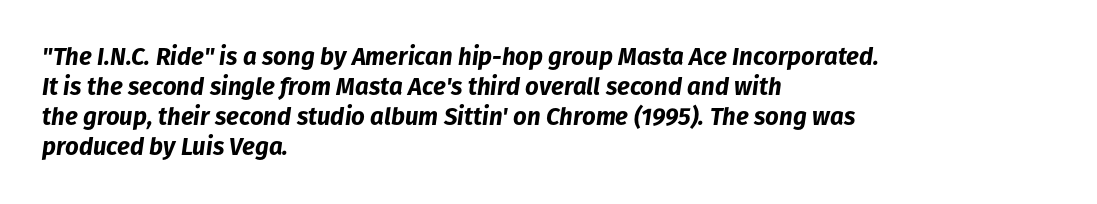
Q: Is the text bold? A: Yes.
Q: Is the text italic (slanted)? A: Yes, it leans right by about 8 degrees.
Q: Is the text underlined? A: No.
Q: How is the paragraph aligned? A: Left-aligned.
Q: Is the spacing between letters normal or unusually wide? A: Normal.
Q: Is the spacing between lines tight, normal or loose? A: Normal.
